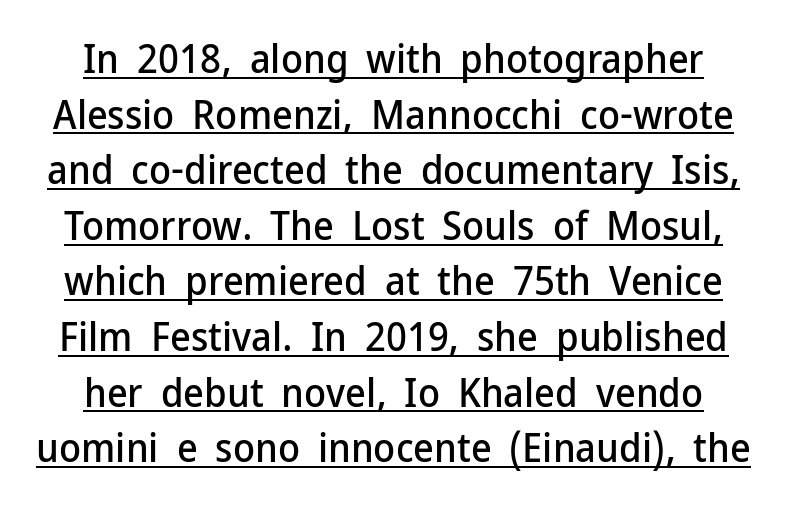
Q: Is the text italic (slanted)? A: No, it is upright.
Q: Is the typeface a serif or a sans-serif typeface? A: Sans-serif.
Q: Is the text underlined? A: Yes.
Q: Is the spacing between letters normal or unusually wide? A: Normal.
Q: Is the spacing between lines tight, normal or loose? A: Normal.
Q: Width (condensed, normal, or wide)? A: Normal.
Q: Stroke contrast? A: Low.
Q: x-height? A: Medium.
Q: Monospaced? A: No.
